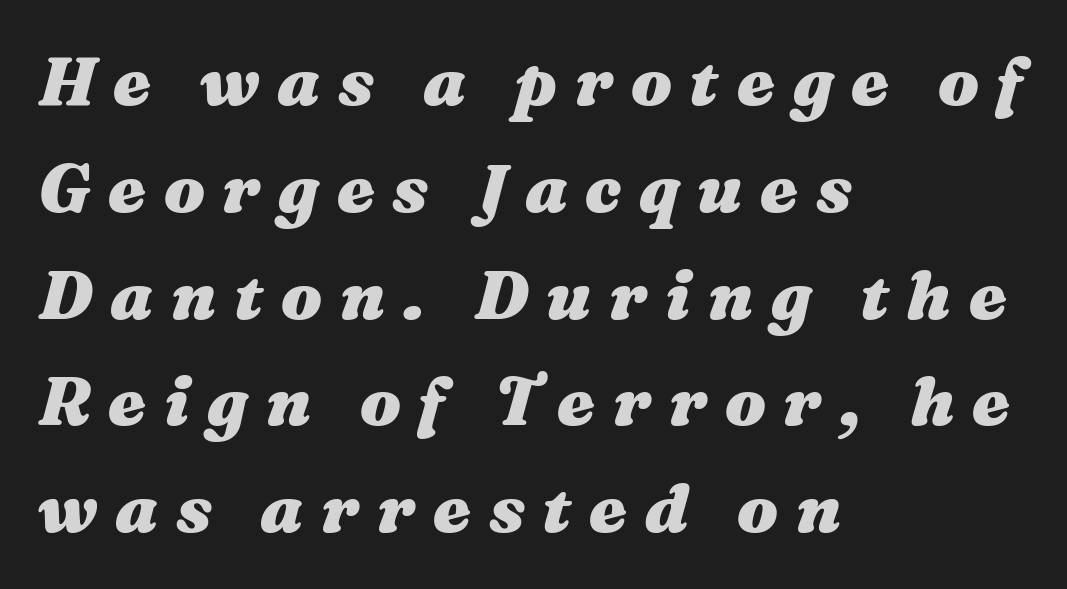
{"italic": "yes", "lean": "right", "slant_degrees": 16, "bold": "yes", "weight": "heavy", "width": "wide", "stroke_contrast": "medium", "x_height": "medium", "monospaced": "no", "underline": "no", "align": "left", "line_spacing": "normal", "line_spacing_ratio": 1.57, "letter_spacing": "wide", "letter_spacing_em": 0.26, "glyph_px": 68}
